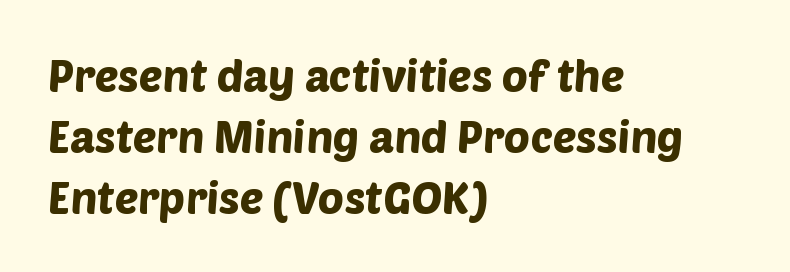
Successive baselines arrive at the customary interval. These lines stack with their left ends in a neat column. The space beneath each line is pristine and unruled. The type is set solid horizontally, with unmodified tracking. You could not count columns in this text — the font is proportionally spaced. The typeface chosen for these lines omits serifs.
